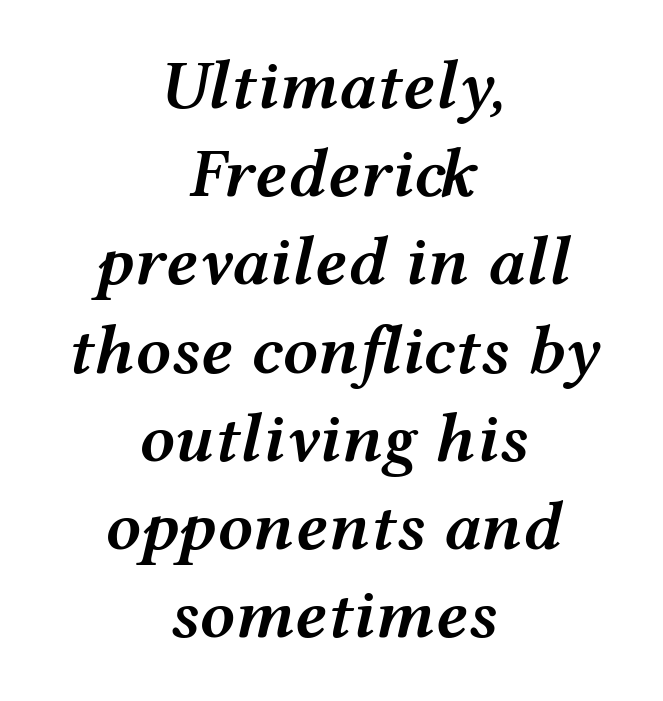
{"italic": "yes", "lean": "right", "slant_degrees": 12, "bold": "semi", "weight": "semibold", "width": "wide", "stroke_contrast": "medium", "x_height": "medium", "monospaced": "no", "underline": "no", "align": "center", "line_spacing": "normal", "line_spacing_ratio": 1.26, "letter_spacing": "normal", "letter_spacing_em": 0.0, "glyph_px": 70}
